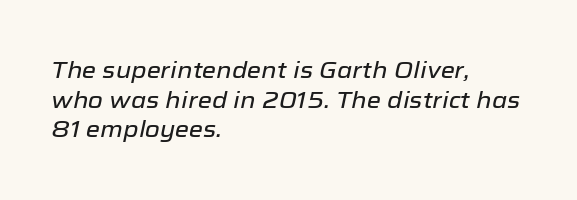
Q: Is the text italic (slanted)? A: Yes, it leans right by about 12 degrees.
Q: Is the text underlined? A: No.
Q: How is the paragraph aligned? A: Left-aligned.
Q: Is the spacing between letters normal or unusually wide? A: Normal.
Q: Is the spacing between lines tight, normal or loose? A: Normal.
